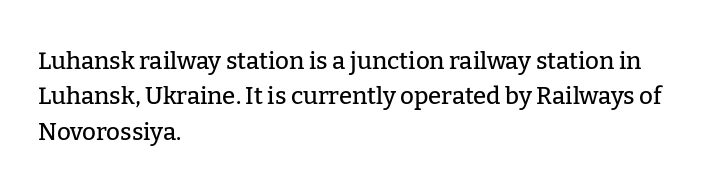
The passage shown stacks its lines at a standard gap. No extra tracking has been applied to these lines. Compared with a centered layout, this one pins lines to the left instead. The area under the type is left untouched. When letters stand straight like this, we call the style roman or upright.
